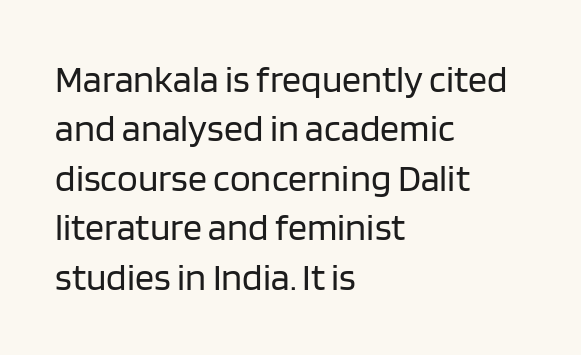
{"serif": "no", "italic": "no", "bold": "no", "weight": "regular", "width": "normal", "stroke_contrast": "low", "x_height": "large", "monospaced": "no", "underline": "no", "align": "left", "line_spacing": "normal", "line_spacing_ratio": 1.3, "letter_spacing": "normal", "letter_spacing_em": 0.0, "glyph_px": 38}
